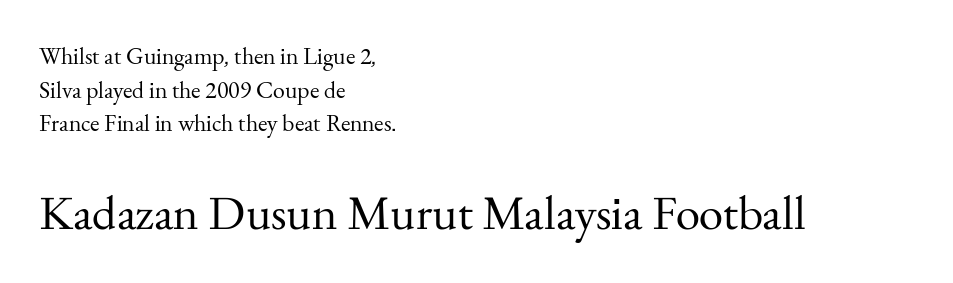
The image shows 49 px regular-weight serif type, upright; set left-aligned, normal line spacing (1.4x), normal letter spacing, not underlined; the second (bottom) block is 2.04x larger; medium stroke contrast and a small x-height.
